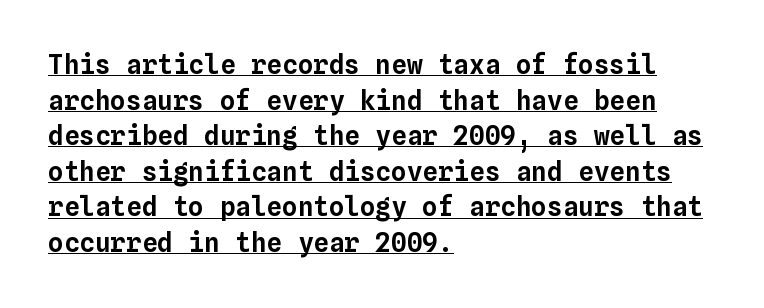
{"italic": "no", "underline": "yes", "align": "left", "line_spacing": "normal", "line_spacing_ratio": 1.37, "letter_spacing": "normal", "letter_spacing_em": 0.0, "glyph_px": 26}
